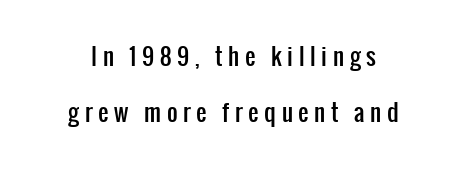
The image shows 23 px text type, upright; set centered, loose line spacing (2.44x), unusually wide letter spacing (+0.25 em), not underlined.
